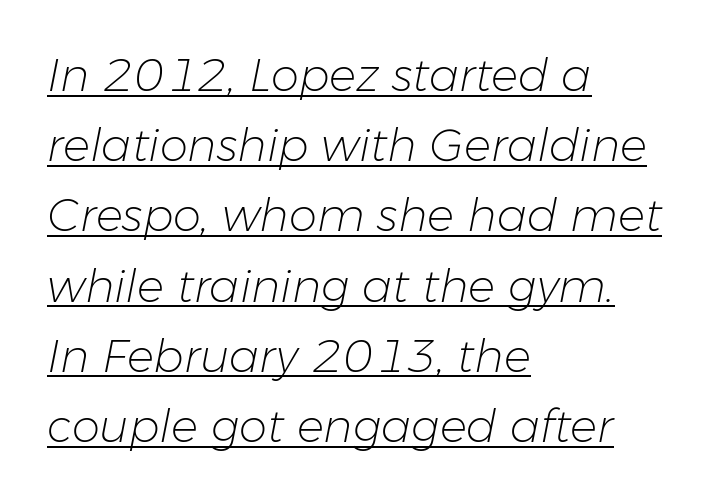
The image shows 45 px light type, italic (leaning right); set left-aligned, normal line spacing (1.56x), normal letter spacing, underlined; low stroke contrast and a medium x-height.
